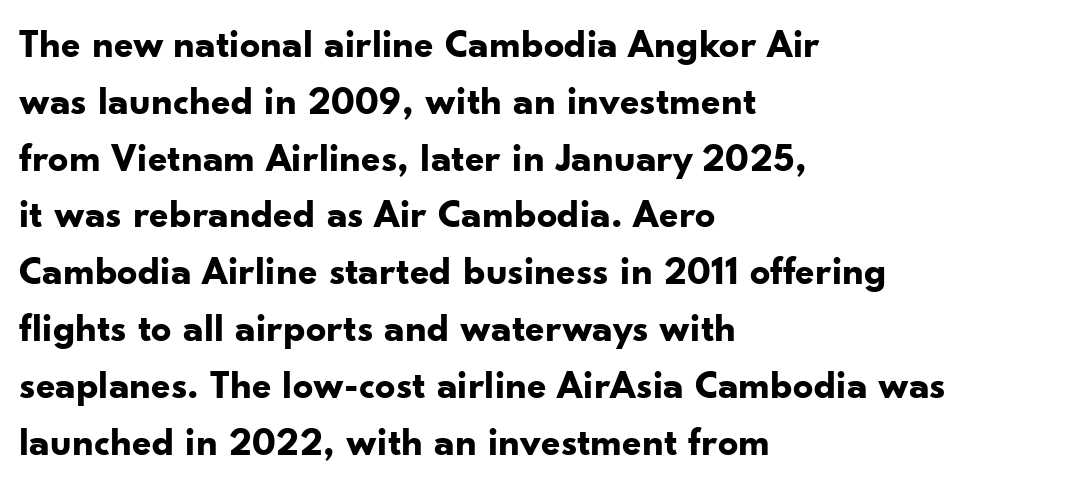
Q: Is the text bold? A: Yes.
Q: Is the text italic (slanted)? A: No, it is upright.
Q: Is the typeface a serif or a sans-serif typeface? A: Sans-serif.
Q: Is the text underlined? A: No.
Q: How is the paragraph aligned? A: Left-aligned.
Q: Is the spacing between letters normal or unusually wide? A: Normal.
Q: Is the spacing between lines tight, normal or loose? A: Normal.
Q: Width (condensed, normal, or wide)? A: Normal.
Q: Stroke contrast? A: Low.
Q: x-height? A: Small.
Q: Monospaced? A: No.
